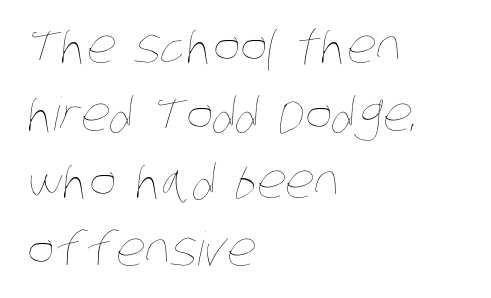
The image shows 46 px thin, condensed type; set left-aligned, normal line spacing (1.47x), normal letter spacing, not underlined; low stroke contrast and a large x-height.
